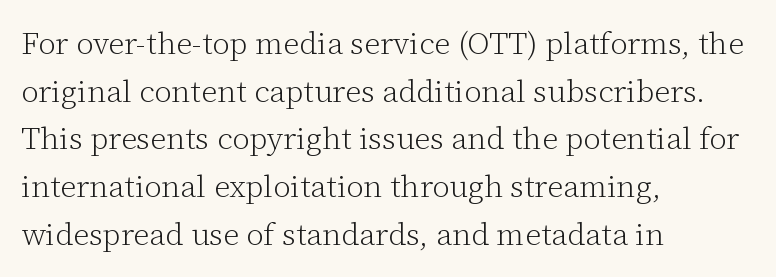
The image shows 31 px light serif type, upright; set left-aligned, normal line spacing (1.54x), normal letter spacing, not underlined; low stroke contrast and a medium x-height.
